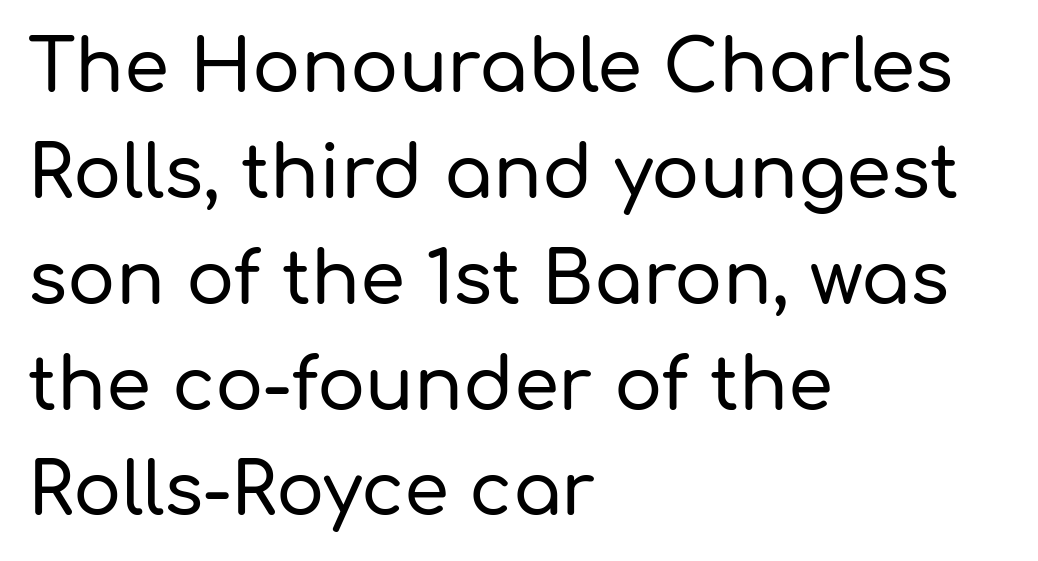
The image shows 72 px sans-serif type, upright; set left-aligned, normal line spacing (1.47x), normal letter spacing, not underlined; low stroke contrast and a medium x-height.
